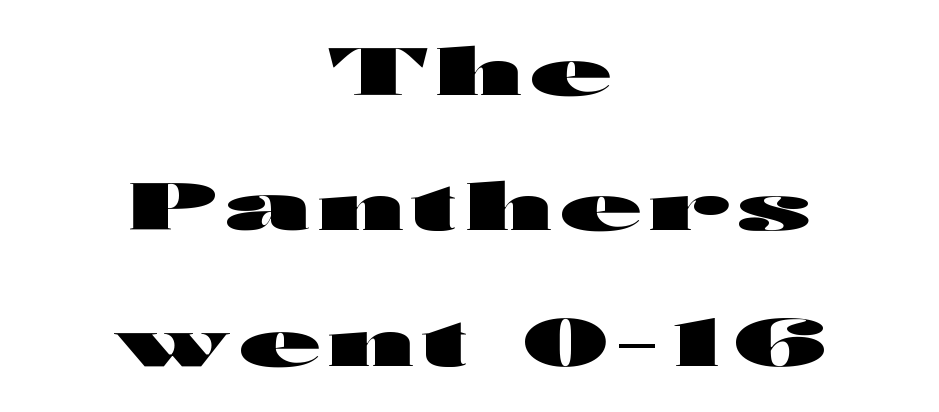
The image shows 66 px heavy, wide sans-serif type, upright; set centered, loose line spacing (2.05x), not underlined; high stroke contrast and a medium x-height.
